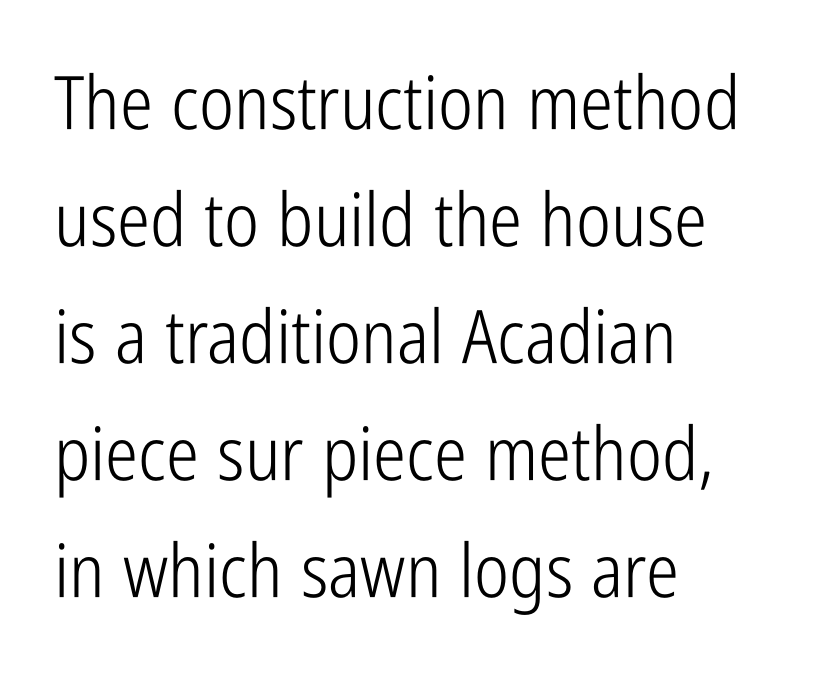
{"serif": "no", "italic": "no", "bold": "no", "weight": "light", "width": "condensed", "stroke_contrast": "low", "x_height": "medium", "monospaced": "no", "underline": "no", "align": "left", "line_spacing": "normal", "line_spacing_ratio": 1.58, "letter_spacing": "normal", "letter_spacing_em": 0.0, "glyph_px": 74}
